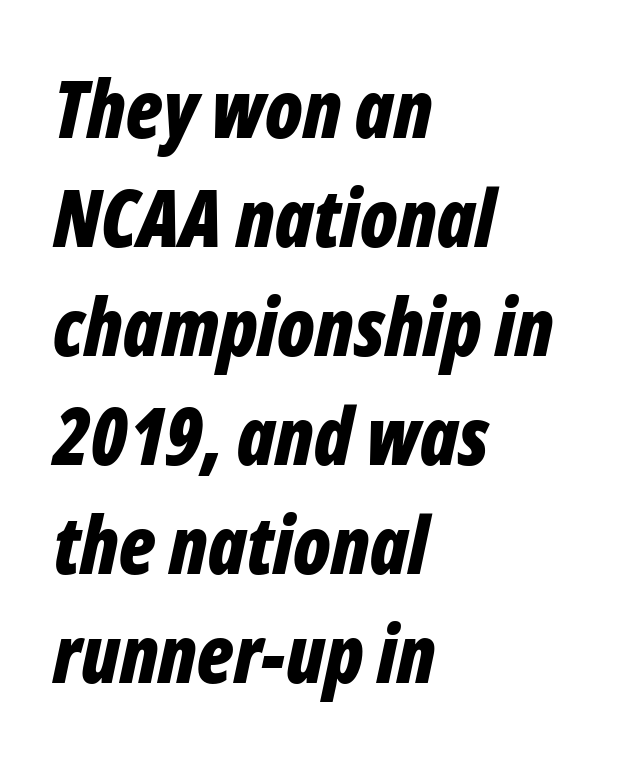
The image shows 79 px bold, condensed type, italic (leaning right); set left-aligned, normal line spacing (1.38x), normal letter spacing, not underlined; low stroke contrast and a medium x-height.
